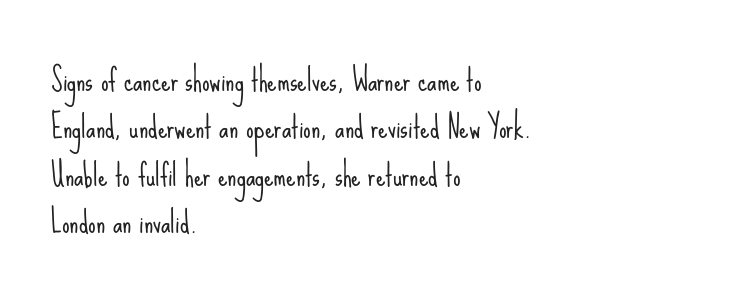
{"serif": "no", "italic": "no", "bold": "no", "weight": "light", "width": "condensed", "stroke_contrast": "low", "x_height": "small", "monospaced": "no", "underline": "no", "align": "left", "line_spacing": "normal", "line_spacing_ratio": 1.58, "letter_spacing": "normal", "letter_spacing_em": 0.0, "glyph_px": 30}
